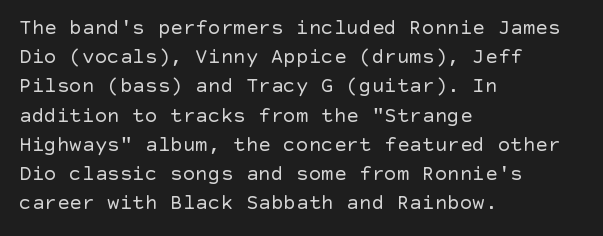
Tracking here is standard; glyphs follow each other at the usual distance. Heft: none added — not bold. These lines are set flush left with a ragged right edge. The letters stand straight up with perfectly vertical stems. Has an underline been added? It has not.
